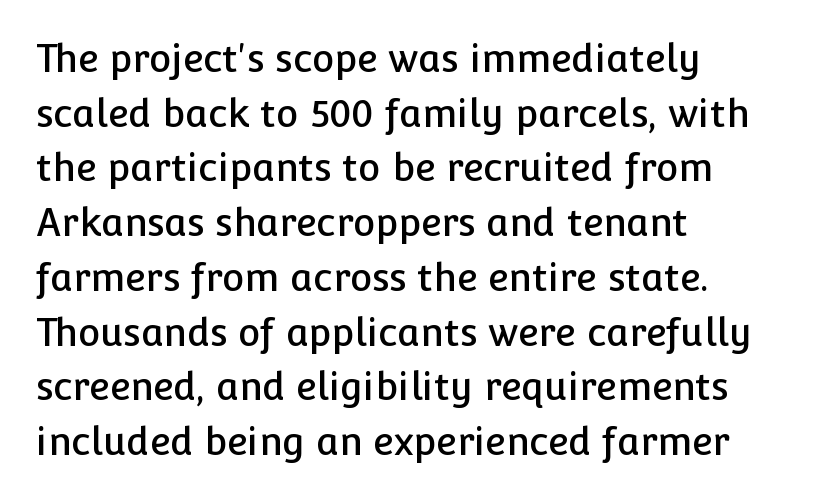
{"serif": "no", "italic": "no", "width": "normal", "stroke_contrast": "low", "x_height": "medium", "monospaced": "no", "underline": "no", "align": "left", "line_spacing": "normal", "line_spacing_ratio": 1.44, "letter_spacing": "normal", "letter_spacing_em": 0.0, "glyph_px": 38}
